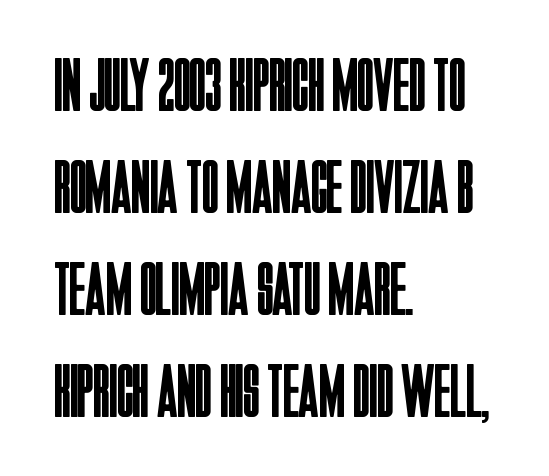
Casual observation: everything's shoved over to the left. Nope, no serifs anywhere on these letters. Anything drawn beneath the words? Only blank space. This is not heavy type; no bold has been used. Do the characters align in a grid? No, the font is proportional. Words appear dense and cohesive because spacing is normal.
